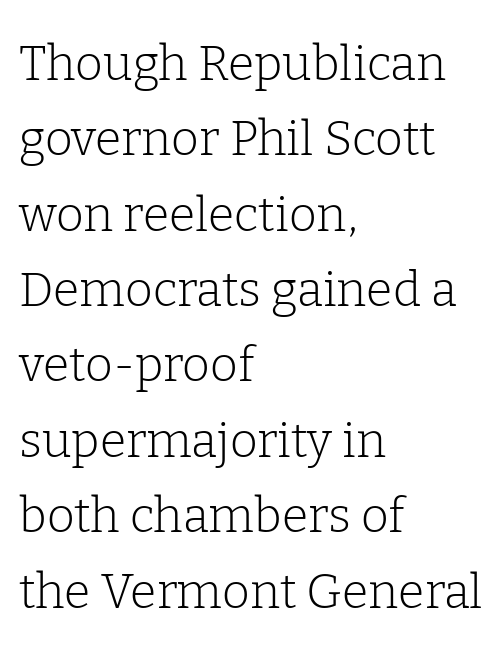
The image shows 48 px light serif type, upright; set left-aligned, normal line spacing (1.57x), normal letter spacing, not underlined; low stroke contrast and a medium x-height.
